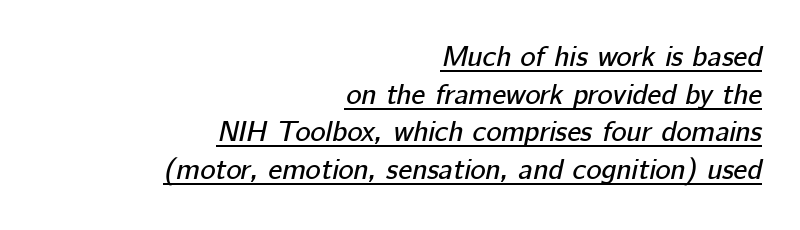
This sample uses an oblique cut, with every glyph tilted off the vertical. The lettering is marked with a stroke running underneath it. Each new line begins a customary step beneath the previous one. The tracking reads as untouched default to a designer's eye. Which margin do the lines hug? The right one — the left edge is uneven. The passage shown is typed in a proportional face where columns would drift.
